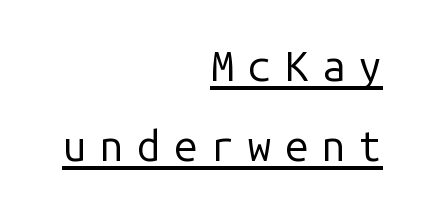
The image shows 42 px regular-weight sans-serif type, upright, monospaced; set right-aligned, loose line spacing (1.9x), unusually wide letter spacing (+0.32 em), underlined; low stroke contrast and a medium x-height.
